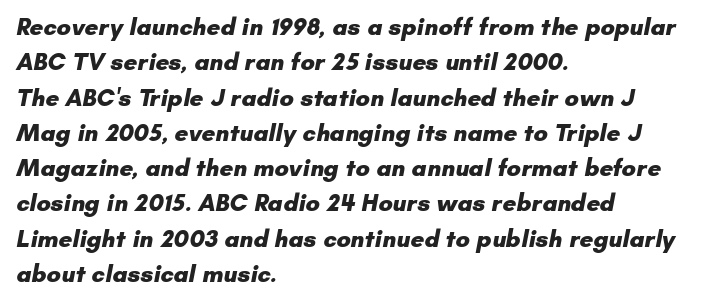
Q: Is the text bold? A: Yes.
Q: Is the text underlined? A: No.
Q: How is the paragraph aligned? A: Left-aligned.
Q: Is the spacing between letters normal or unusually wide? A: Normal.
Q: Is the spacing between lines tight, normal or loose? A: Normal.
